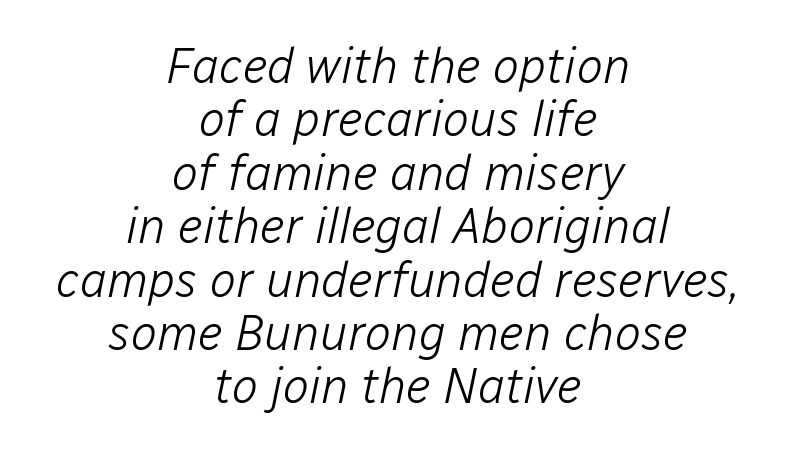
The image shows 49 px light type, italic (leaning right); set centered, tight line spacing (1.09x), normal letter spacing, not underlined; low stroke contrast and a medium x-height.
